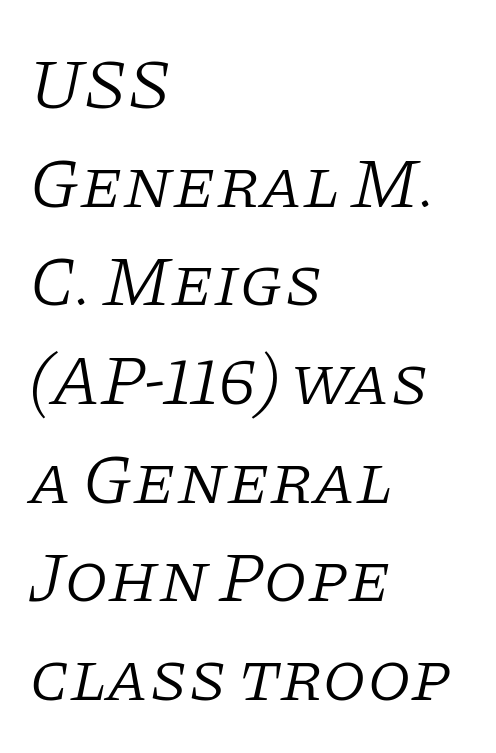
The image shows 71 px light serif type, italic (leaning right); set left-aligned, normal line spacing (1.39x), normal letter spacing, not underlined; low stroke contrast and a large x-height.
